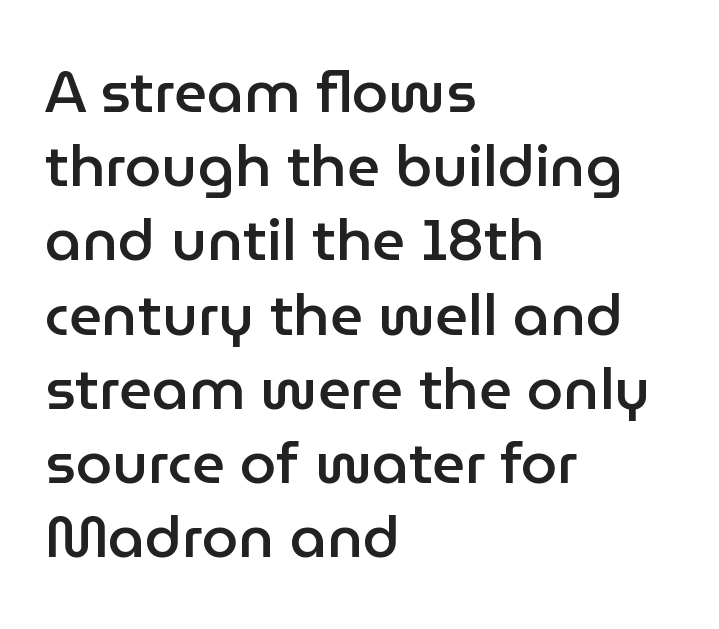
{"serif": "no", "italic": "no", "bold": "semi", "weight": "semibold", "width": "normal", "stroke_contrast": "low", "x_height": "medium", "monospaced": "no", "underline": "no", "align": "left", "line_spacing": "normal", "line_spacing_ratio": 1.28, "letter_spacing": "normal", "letter_spacing_em": 0.0, "glyph_px": 58}
